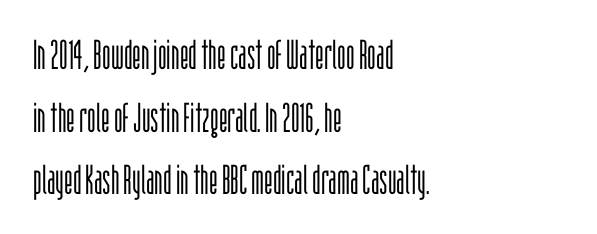
A roman cut, with each character standing at attention. This sample uses a sans-serif face. The strokes carry an ordinary text weight at most. A clean baseline with only descenders dipping below it.
